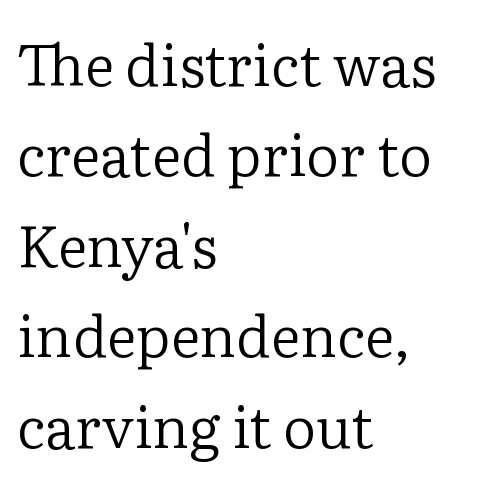
Leading: standard. The text was rendered using a seriffed face with decorative stroke endings. Spacing verdict: proportional, widths tailored to each character. Think standard paragraph weight, or any step lighter than that. A roman cut, with each character standing at attention.
